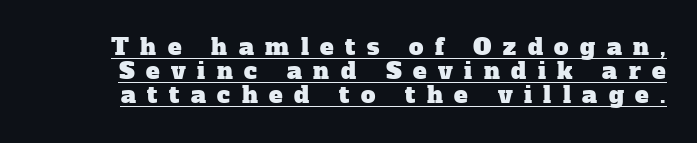
The image shows 23 px text type; set tight line spacing (1.05x), unusually wide letter spacing (+0.5 em), underlined.
